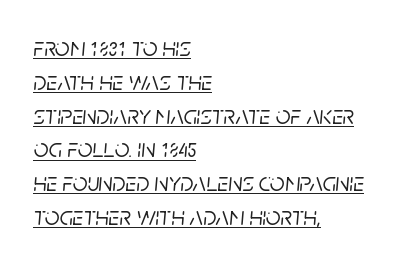
{"italic": "yes", "lean": "right", "slant_degrees": 5, "underline": "yes", "align": "left", "line_spacing": "normal", "line_spacing_ratio": 1.3, "letter_spacing": "normal", "letter_spacing_em": 0.0, "glyph_px": 26}
